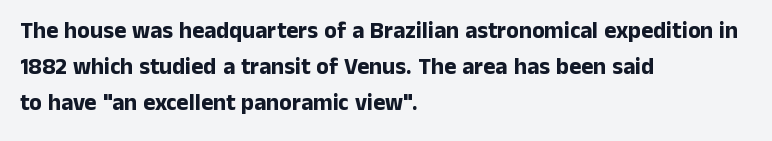
Q: Is the text bold? A: Yes.
Q: Is the text italic (slanted)? A: No, it is upright.
Q: Is the text underlined? A: No.
Q: How is the paragraph aligned? A: Left-aligned.
Q: Is the spacing between letters normal or unusually wide? A: Normal.
Q: Is the spacing between lines tight, normal or loose? A: Normal.
